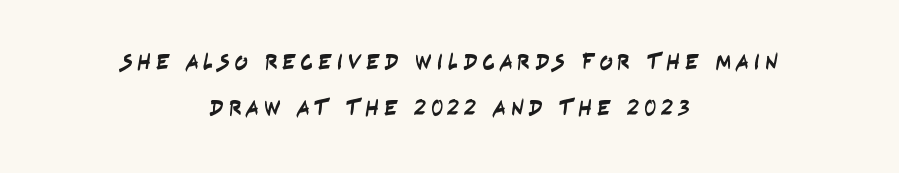
Q: Is the text underlined? A: No.
Q: How is the paragraph aligned? A: Centered.
Q: Is the spacing between letters normal or unusually wide? A: Unusually wide.
Q: Is the spacing between lines tight, normal or loose? A: Loose.
